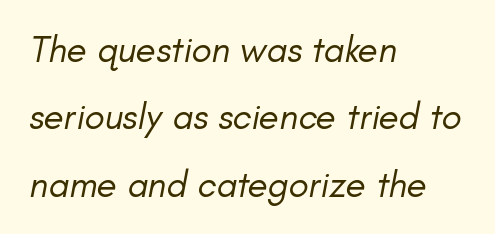
Q: Is the text bold? A: No.
Q: Is the text italic (slanted)? A: Yes, it leans right by about 11 degrees.
Q: Is the text underlined? A: No.
Q: How is the paragraph aligned? A: Left-aligned.
Q: Is the spacing between letters normal or unusually wide? A: Normal.
Q: Width (condensed, normal, or wide)? A: Normal.
Q: Stroke contrast? A: Low.
Q: x-height? A: Small.
Q: Monospaced? A: No.
